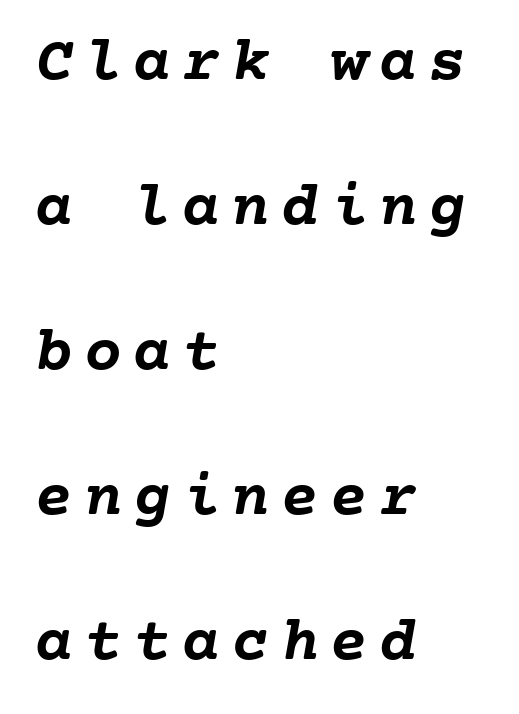
{"bold": "yes", "weight": "semibold", "width": "normal", "stroke_contrast": "low", "x_height": "medium", "monospaced": "yes", "underline": "no", "align": "left", "line_spacing": "loose", "line_spacing_ratio": 2.3, "glyph_px": 63}
